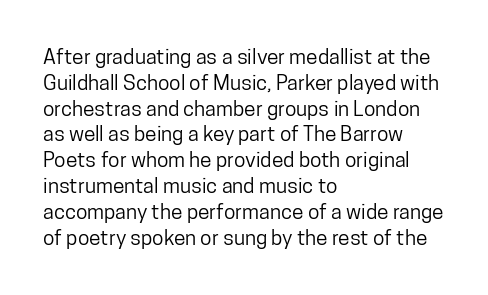
Q: Is the text italic (slanted)? A: No, it is upright.
Q: Is the text underlined? A: No.
Q: How is the paragraph aligned? A: Left-aligned.
Q: Is the spacing between letters normal or unusually wide? A: Normal.
